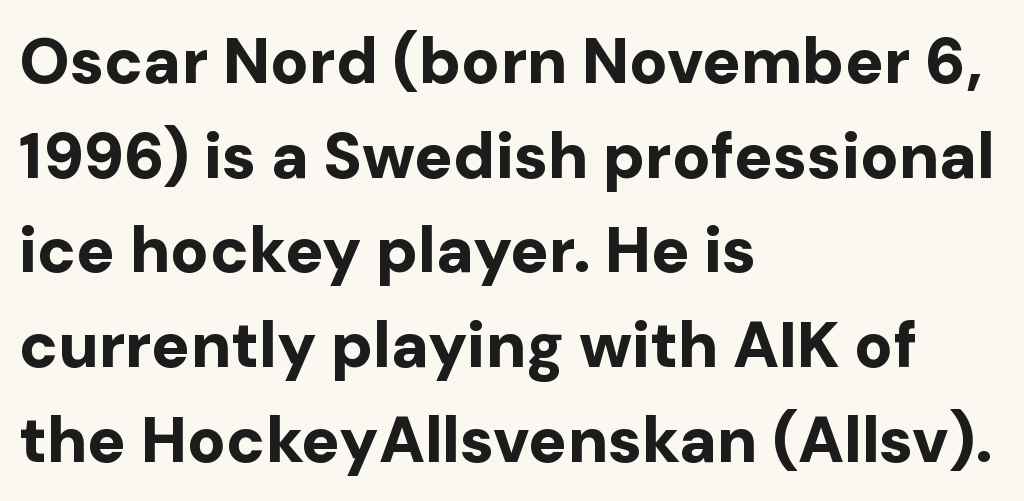
{"serif": "no", "italic": "no", "bold": "yes", "weight": "bold", "width": "normal", "stroke_contrast": "low", "x_height": "medium", "monospaced": "no", "underline": "no", "align": "left", "line_spacing": "normal", "line_spacing_ratio": 1.48, "letter_spacing": "normal", "letter_spacing_em": 0.0, "glyph_px": 64}
